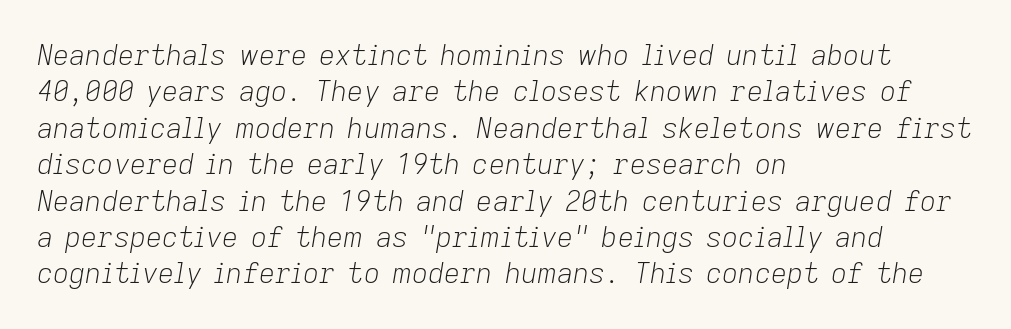
Anything drawn beneath the words? Only blank space. Caption: face not bold, strokes unweighted. The axis of the letterforms is tilted away from vertical. Horizontally, the lines are justified to the leading edge only. This sample has the flowing, uneven cadence of proportional lettering. You could call the tracking neutral — neither tight nor loose.
